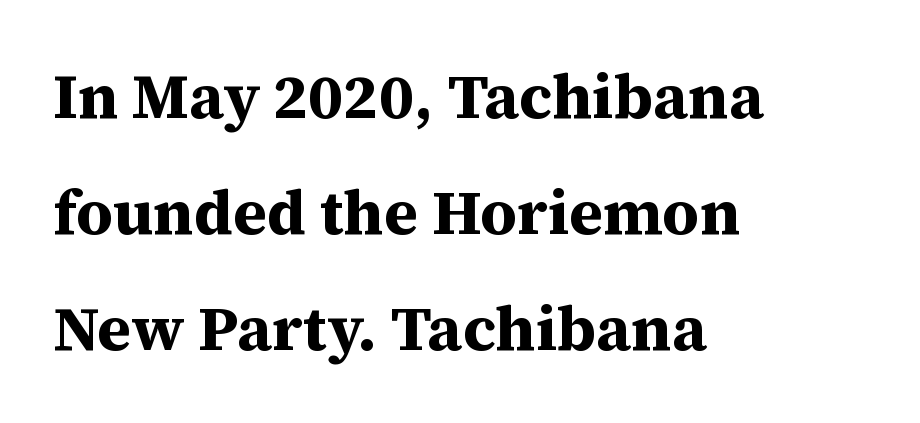
{"serif": "yes", "italic": "no", "bold": "yes", "weight": "bold", "width": "normal", "stroke_contrast": "medium", "x_height": "medium", "monospaced": "no", "underline": "no", "align": "left", "line_spacing_ratio": 1.84, "letter_spacing": "normal", "letter_spacing_em": 0.0, "glyph_px": 63}
